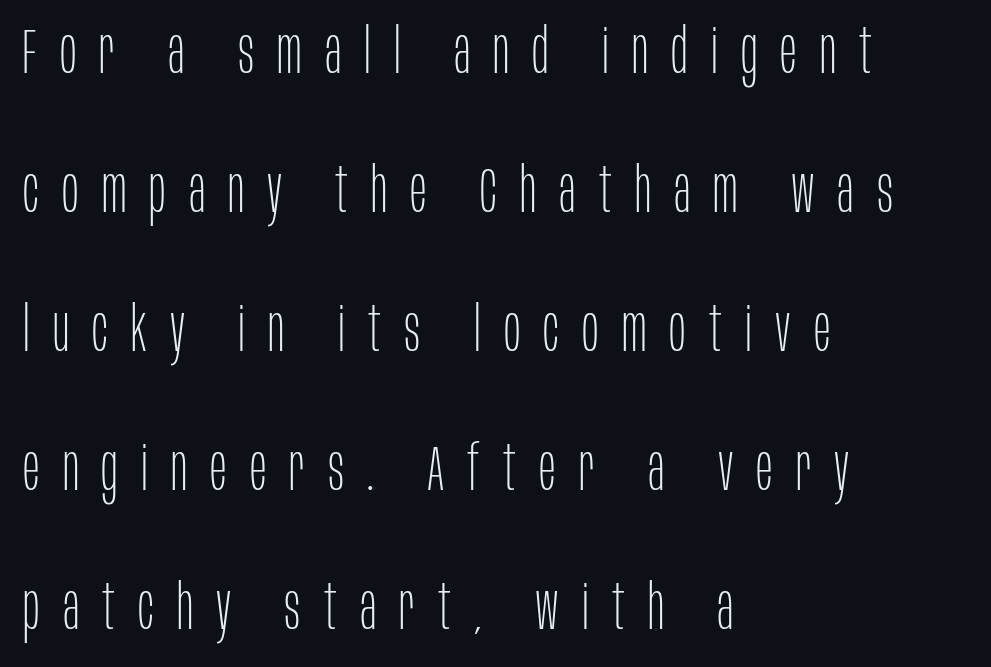
The image shows 62 px thin, condensed sans-serif type, upright; set left-aligned, loose line spacing (2.24x), unusually wide letter spacing (+0.37 em), not underlined; low stroke contrast and a large x-height.
